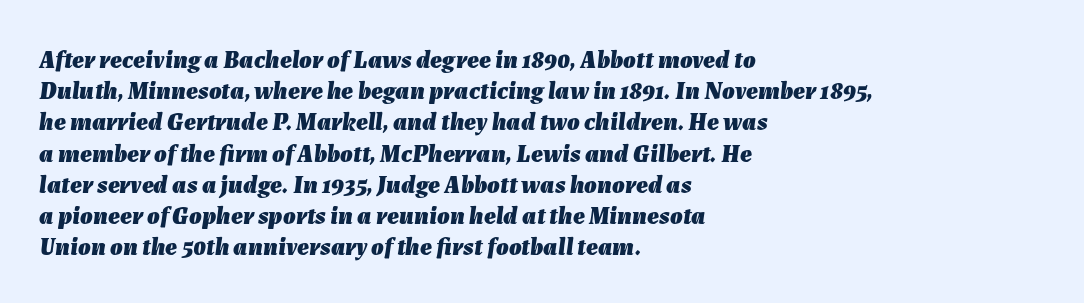
Q: Is the text bold? A: Yes.
Q: Is the text italic (slanted)? A: Yes, it leans right by about 7 degrees.
Q: Is the text underlined? A: No.
Q: How is the paragraph aligned? A: Left-aligned.
Q: Is the spacing between letters normal or unusually wide? A: Normal.
Q: Is the spacing between lines tight, normal or loose? A: Normal.
